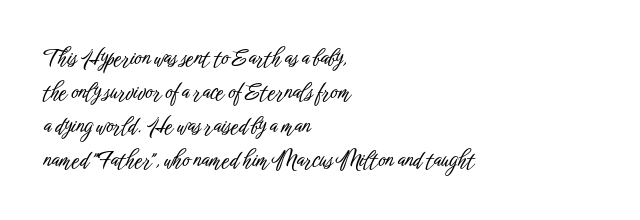
Students, observe: this is what conventionally led text looks like. A clean baseline with only descenders dipping below it. Each word holds together tightly as a unit, with standard inter-letter gaps.
